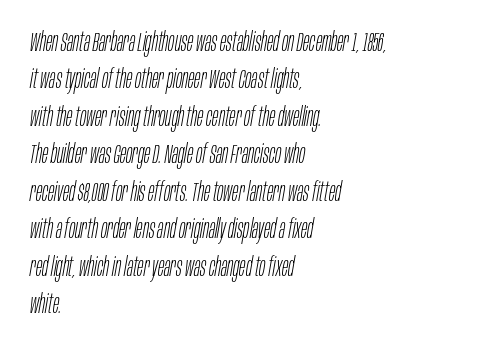
The image shows 26 px text type, italic (leaning right); set left-aligned, normal line spacing (1.44x), normal letter spacing, not underlined.
